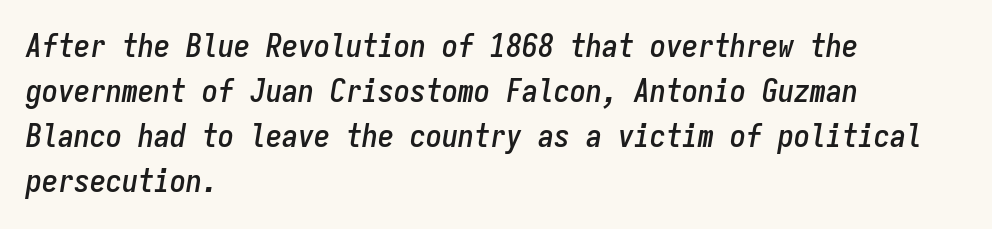
Q: Is the text italic (slanted)? A: Yes, it leans right by about 9 degrees.
Q: Is the text underlined? A: No.
Q: How is the paragraph aligned? A: Left-aligned.
Q: Is the spacing between letters normal or unusually wide? A: Normal.
Q: Is the spacing between lines tight, normal or loose? A: Normal.
Q: Width (condensed, normal, or wide)? A: Condensed.
Q: Stroke contrast? A: Low.
Q: x-height? A: Medium.
Q: Monospaced? A: Yes.
